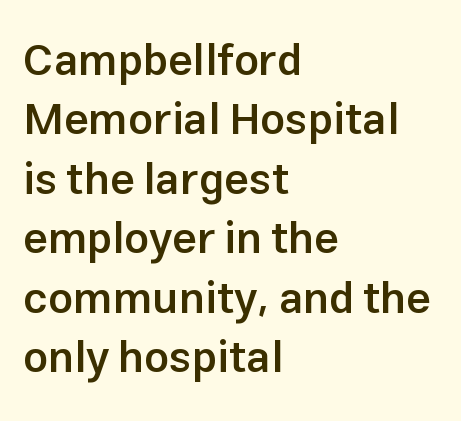
The image shows 44 px semibold sans-serif type, upright; set left-aligned, normal line spacing (1.35x), normal letter spacing, not underlined; low stroke contrast and a medium x-height.
